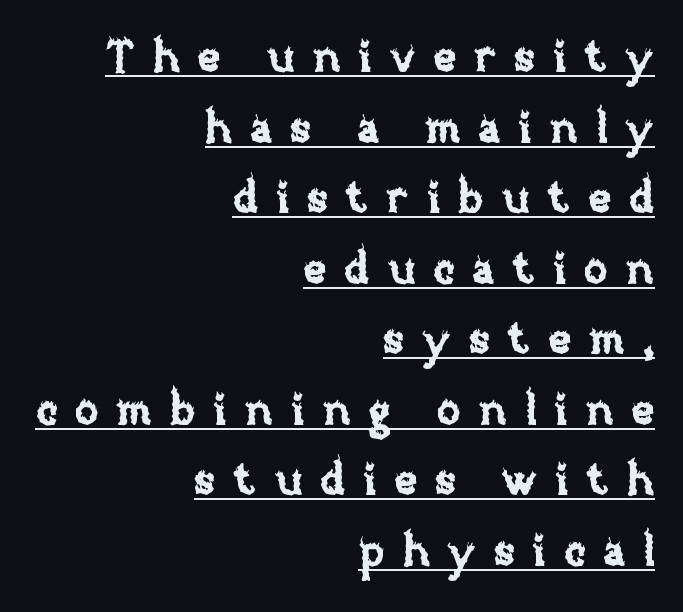
{"italic": "no", "width": "normal", "stroke_contrast": "low", "x_height": "large", "monospaced": "no", "underline": "yes", "align": "right", "line_spacing": "normal", "line_spacing_ratio": 1.64, "letter_spacing": "wide", "letter_spacing_em": 0.41, "glyph_px": 43}
